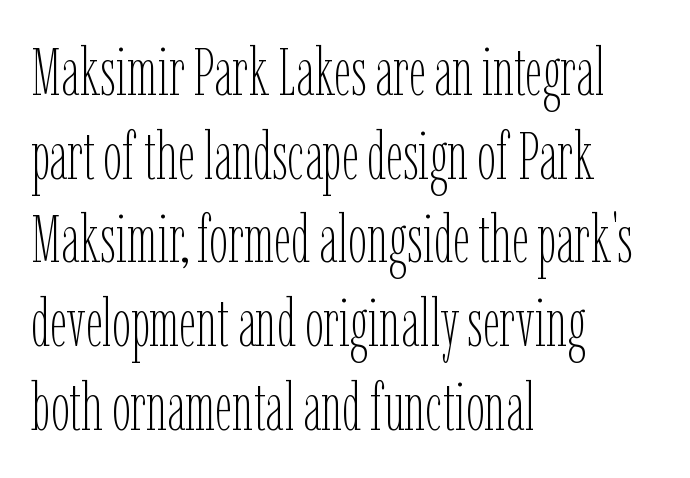
{"italic": "no", "bold": "no", "weight": "thin", "width": "condensed", "stroke_contrast": "low", "x_height": "medium", "monospaced": "no", "underline": "no", "align": "left", "line_spacing": "normal", "line_spacing_ratio": 1.25, "letter_spacing": "normal", "letter_spacing_em": 0.0, "glyph_px": 67}
